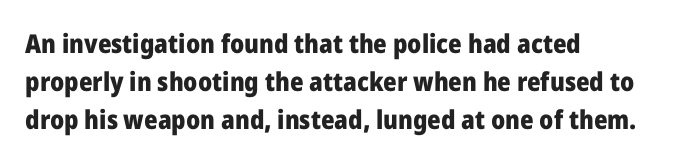
One glance says typical: line gaps are just what's usual. Students, note that the glyphs here touch the page at normal intervals. When letters stand straight like this, we call the style roman or upright. The string is rendered with underlining switched off. Casual observation: everything's shoved over to the left.
